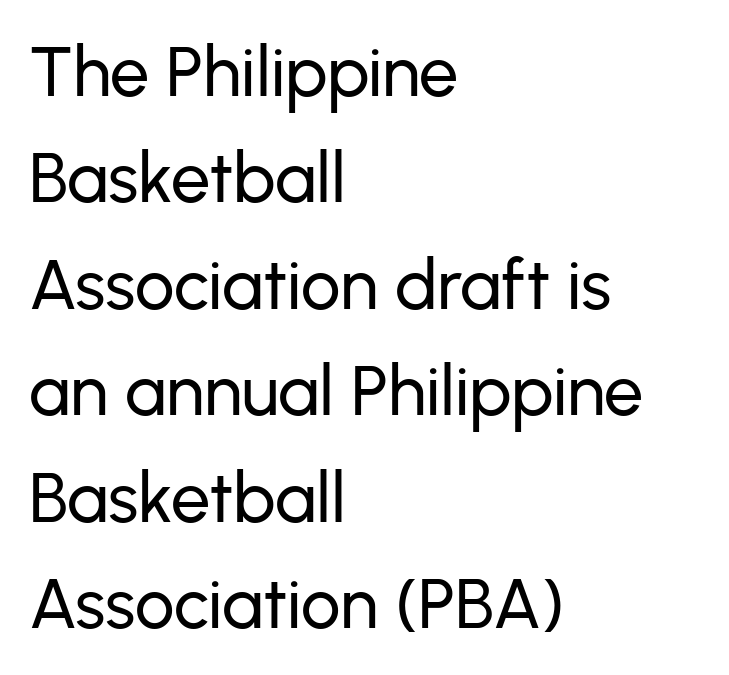
Q: Is the text italic (slanted)? A: No, it is upright.
Q: Is the typeface a serif or a sans-serif typeface? A: Sans-serif.
Q: Is the text underlined? A: No.
Q: How is the paragraph aligned? A: Left-aligned.
Q: Is the spacing between letters normal or unusually wide? A: Normal.
Q: Is the spacing between lines tight, normal or loose? A: Normal.
Q: Width (condensed, normal, or wide)? A: Normal.
Q: Stroke contrast? A: Low.
Q: x-height? A: Medium.
Q: Monospaced? A: No.
